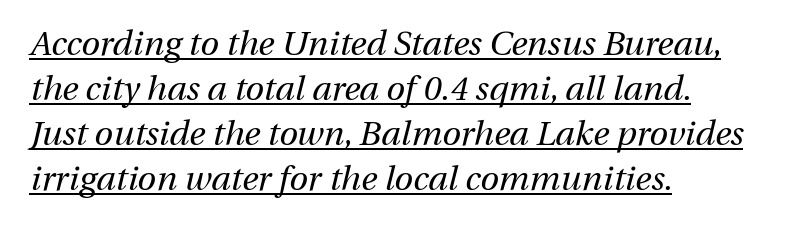
{"italic": "yes", "lean": "right", "slant_degrees": 13, "bold": "no", "weight": "regular", "width": "normal", "stroke_contrast": "medium", "x_height": "medium", "monospaced": "no", "underline": "yes", "align": "left", "line_spacing": "normal", "line_spacing_ratio": 1.32, "letter_spacing": "normal", "letter_spacing_em": 0.0, "glyph_px": 34}
